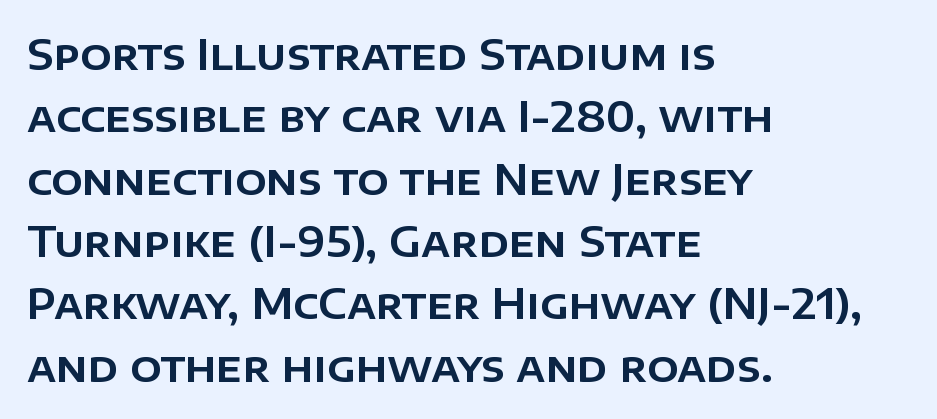
The image shows 41 px sans-serif type, upright; set left-aligned, normal line spacing (1.52x), normal letter spacing, not underlined; low stroke contrast and a large x-height.
